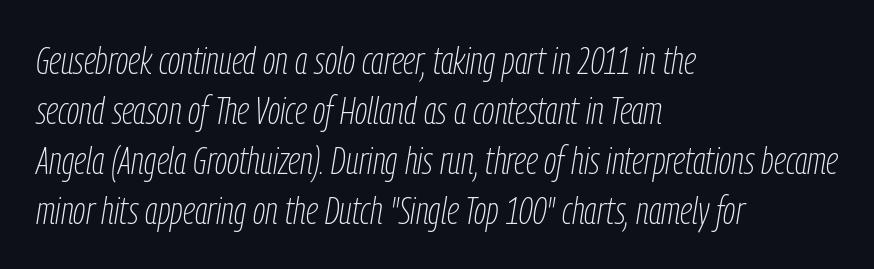
The image shows 39 px thin, condensed type, italic (leaning right); set left-aligned, normal line spacing (1.28x), normal letter spacing, not underlined; low stroke contrast and a medium x-height.
